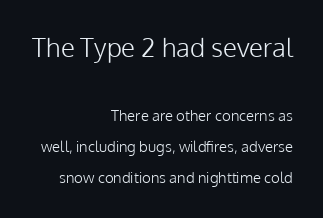
Words float on clear page, feet unadorned. Which of the two is more prominent by size? The first, at the top. Vertically, the passage feels expansive, rows floating well apart. How are the letters spaced? Ordinarily, with no added tracking. Every row of glyphs terminates at an identical x-position on the right.
